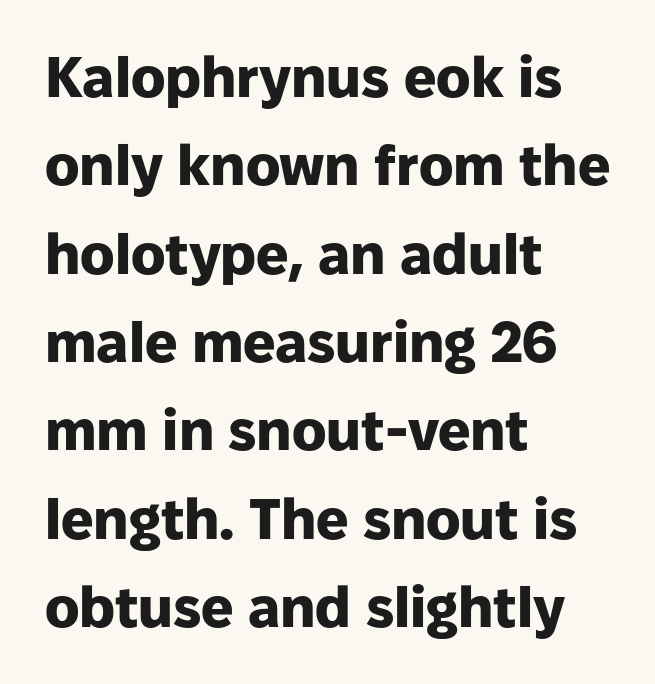
{"serif": "no", "italic": "no", "bold": "yes", "weight": "heavy", "width": "normal", "stroke_contrast": "low", "x_height": "medium", "monospaced": "no", "underline": "no", "align": "left", "line_spacing": "normal", "line_spacing_ratio": 1.55, "letter_spacing": "normal", "letter_spacing_em": 0.0, "glyph_px": 57}
